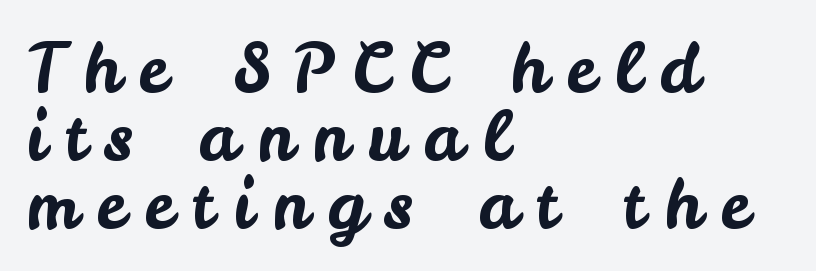
{"serif": "no", "width": "normal", "stroke_contrast": "low", "x_height": "small", "monospaced": "no", "underline": "no", "align": "left", "line_spacing": "tight", "line_spacing_ratio": 1.0, "letter_spacing": "wide", "letter_spacing_em": 0.28, "glyph_px": 68}
